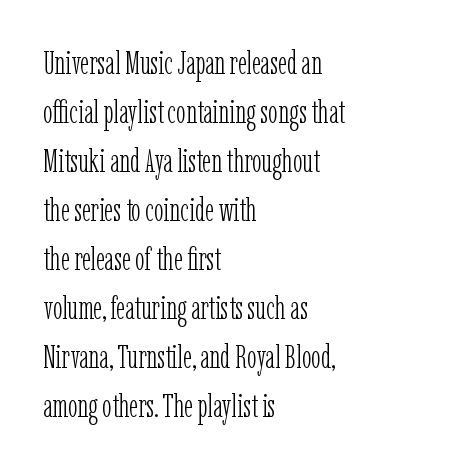
{"serif": "yes", "italic": "no", "bold": "no", "weight": "light", "width": "condensed", "stroke_contrast": "low", "x_height": "medium", "monospaced": "no", "underline": "no", "align": "left", "line_spacing": "normal", "line_spacing_ratio": 1.53, "letter_spacing": "normal", "letter_spacing_em": 0.0, "glyph_px": 32}
